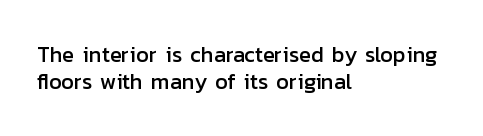
The horizontal fit of the characters is conventional and even. The typesetter chose a ragged-right arrangement here. Upright lettering throughout. The specimen omits any rule beneath the text block's lines.
